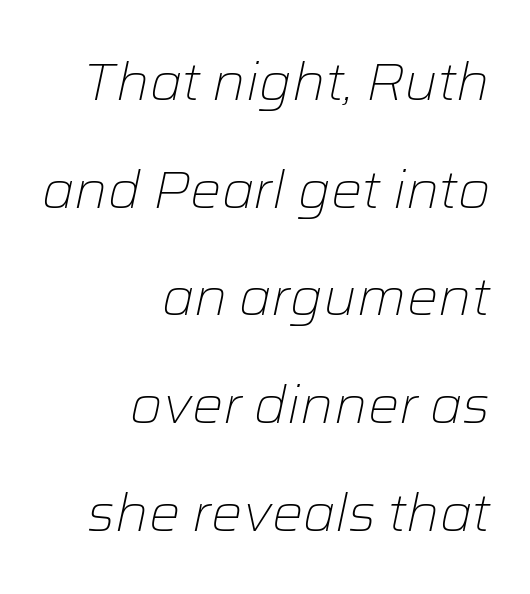
The image shows 52 px light type, italic (leaning right); set right-aligned, loose line spacing (2.07x), normal letter spacing, not underlined; low stroke contrast and a medium x-height.
